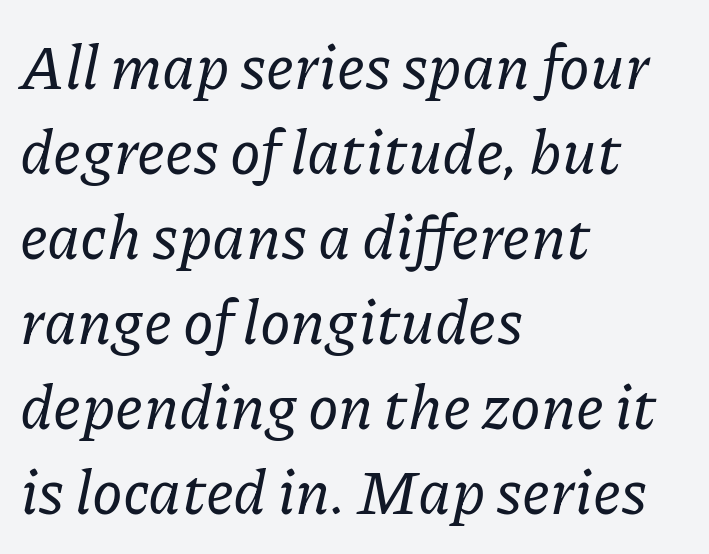
The image shows 62 px serif type, italic (leaning right); set left-aligned, normal line spacing (1.37x), normal letter spacing, not underlined; low stroke contrast and a medium x-height.
